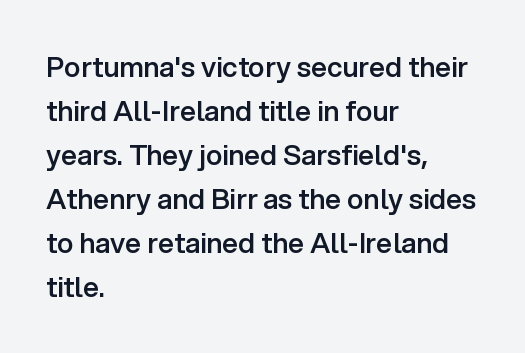
Q: Is the text bold? A: Semi-bold.
Q: Is the text italic (slanted)? A: No, it is upright.
Q: Is the typeface a serif or a sans-serif typeface? A: Sans-serif.
Q: Is the text underlined? A: No.
Q: How is the paragraph aligned? A: Left-aligned.
Q: Is the spacing between letters normal or unusually wide? A: Normal.
Q: Is the spacing between lines tight, normal or loose? A: Normal.
Q: Width (condensed, normal, or wide)? A: Normal.
Q: Stroke contrast? A: Low.
Q: x-height? A: Medium.
Q: Monospaced? A: No.
